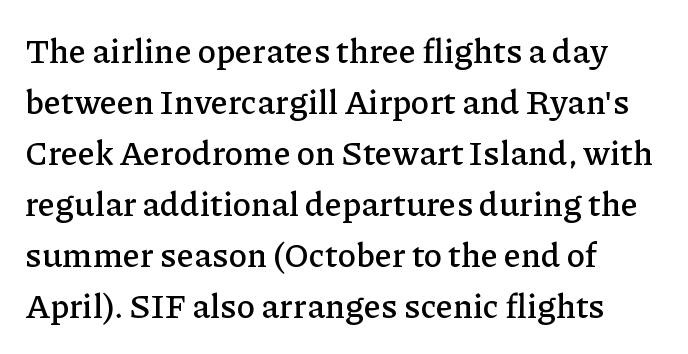
The image shows 34 px serif type, upright; set left-aligned, normal line spacing (1.5x), normal letter spacing, not underlined; low stroke contrast and a medium x-height.
